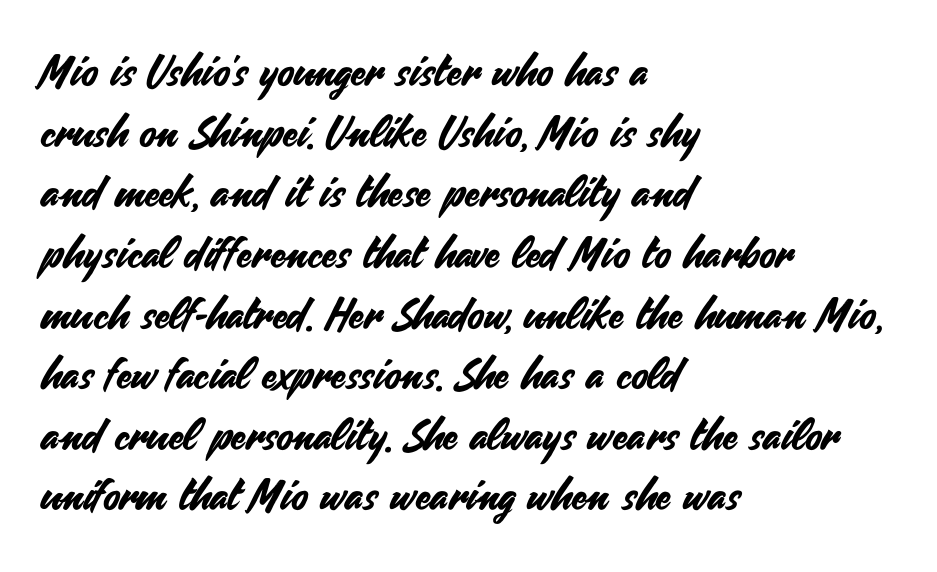
{"serif": "no", "width": "normal", "stroke_contrast": "medium", "x_height": "small", "monospaced": "no", "underline": "no", "align": "left", "line_spacing": "normal", "line_spacing_ratio": 1.41, "letter_spacing": "normal", "letter_spacing_em": 0.0, "glyph_px": 43}
